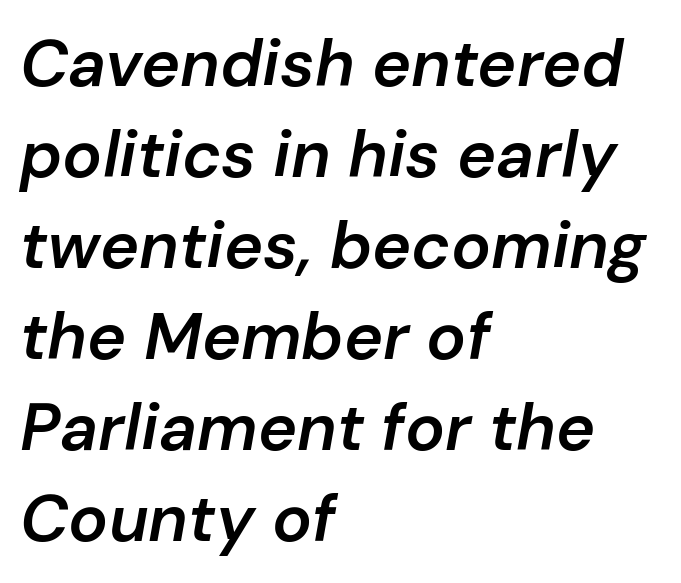
The image shows 66 px semibold type, italic (leaning right); set left-aligned, normal line spacing (1.38x), normal letter spacing, not underlined; low stroke contrast and a medium x-height.
